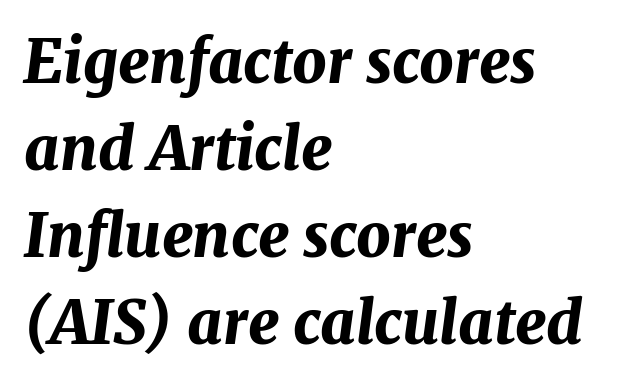
{"italic": "yes", "lean": "right", "slant_degrees": 7, "bold": "yes", "weight": "bold", "width": "normal", "stroke_contrast": "medium", "x_height": "medium", "monospaced": "no", "underline": "no", "align": "left", "line_spacing": "normal", "line_spacing_ratio": 1.45, "letter_spacing": "normal", "letter_spacing_em": 0.0, "glyph_px": 60}
